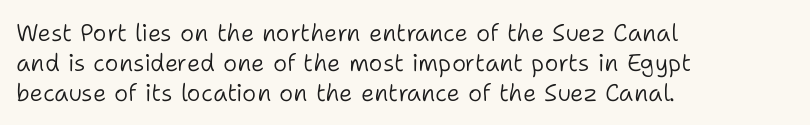
The image shows 24 px text type, upright; set left-aligned, line spacing 1.24x, normal letter spacing, not underlined.
